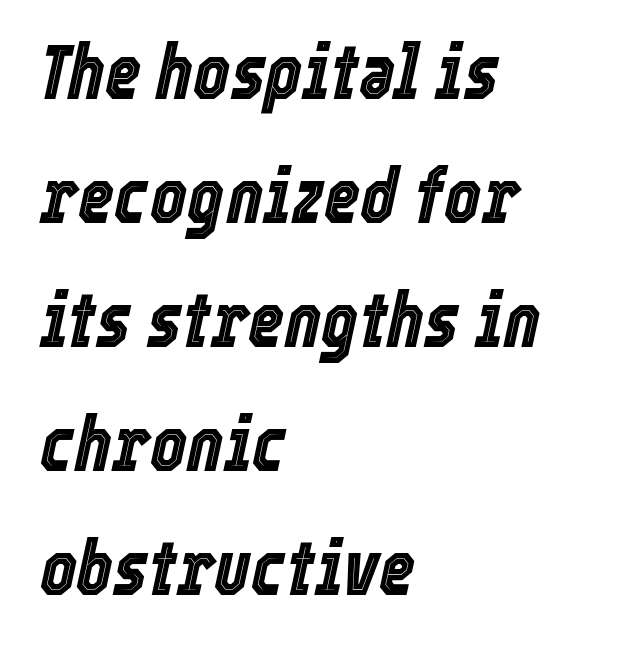
{"italic": "yes", "lean": "right", "slant_degrees": 12, "width": "condensed", "x_height": "medium", "monospaced": "no", "underline": "no", "align": "left", "line_spacing": "normal", "line_spacing_ratio": 1.59, "letter_spacing": "normal", "letter_spacing_em": 0.0, "glyph_px": 78}
